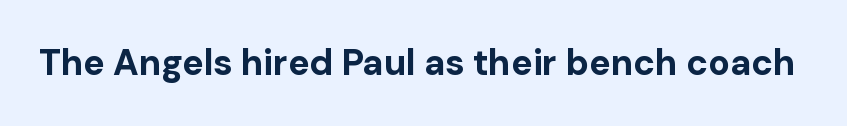
The image shows 36 px bold sans-serif type, upright; set normal letter spacing, not underlined; low stroke contrast and a medium x-height.
